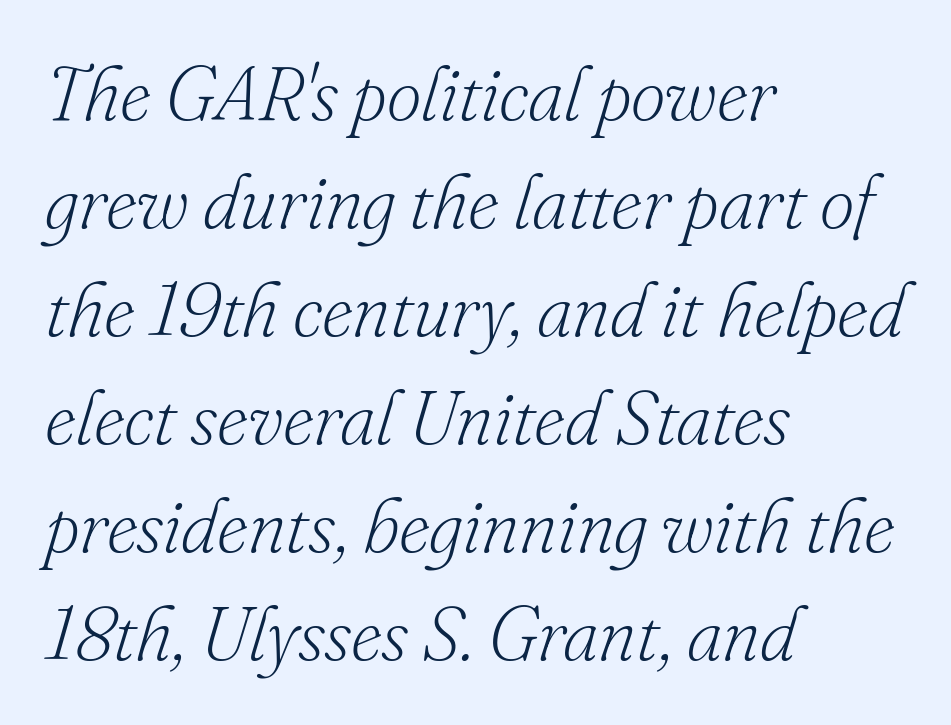
{"serif": "yes", "italic": "yes", "lean": "right", "slant_degrees": 16, "bold": "no", "weight": "light", "width": "normal", "stroke_contrast": "low", "x_height": "small", "monospaced": "no", "underline": "no", "align": "left", "line_spacing": "normal", "line_spacing_ratio": 1.42, "letter_spacing": "normal", "letter_spacing_em": 0.0, "glyph_px": 76}
